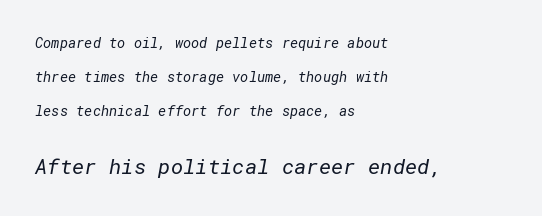
{"bold": "no", "underline": "no", "align": "left", "line_spacing": "loose", "line_spacing_ratio": 2.44, "letter_spacing": "normal", "letter_spacing_em": 0.0, "larger_block": "second", "size_ratio": 1.5, "glyph_px": 21}
